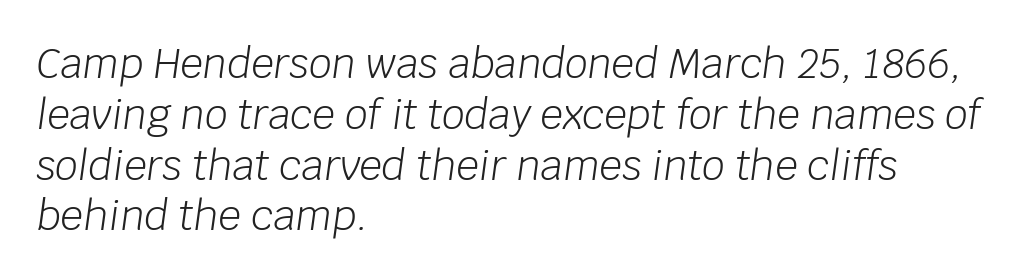
Q: Is the text bold? A: No.
Q: Is the text italic (slanted)? A: Yes, it leans right by about 8 degrees.
Q: Is the text underlined? A: No.
Q: How is the paragraph aligned? A: Left-aligned.
Q: Is the spacing between letters normal or unusually wide? A: Normal.
Q: Is the spacing between lines tight, normal or loose? A: Normal.
Q: Width (condensed, normal, or wide)? A: Normal.
Q: Stroke contrast? A: Low.
Q: x-height? A: Large.
Q: Monospaced? A: No.
